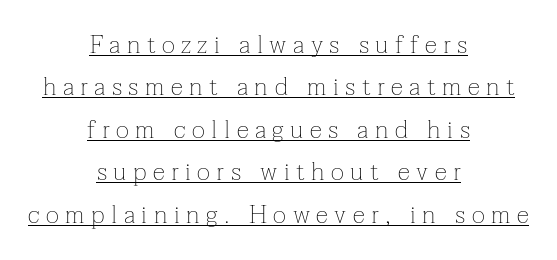
If you drew a line through each stem, it would be perfectly vertical. Layout note: lines centered. Compared with undecorated copy, this sample adds a rule below the words. The face used here is rendered with a markedly widened letterfit. The space between consecutive lines is moderate.
